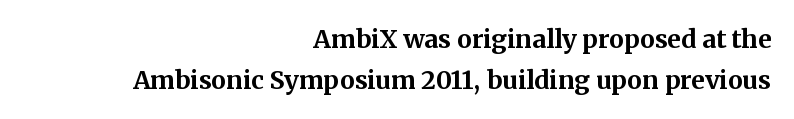
A dark, heavy texture on the line: the type is bold. This sample uses plain, unmodified letter spacing. The typography opts for an upright posture over an oblique one. Does the copy run flush right? Yes — the right margin is perfectly even.
